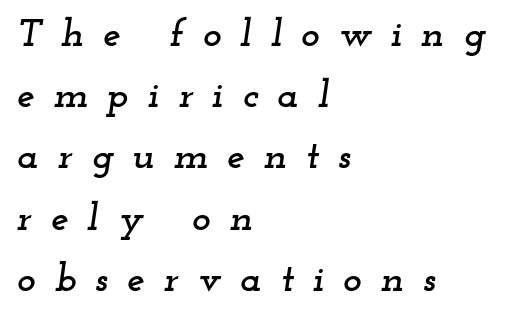
Is this a fixed-width face? No — the glyphs have proportional, varying widths. The type family on display is of the serif kind. The lettering tilts uniformly, giving the passage an italic look. Line starts are locked; line ends wander.
